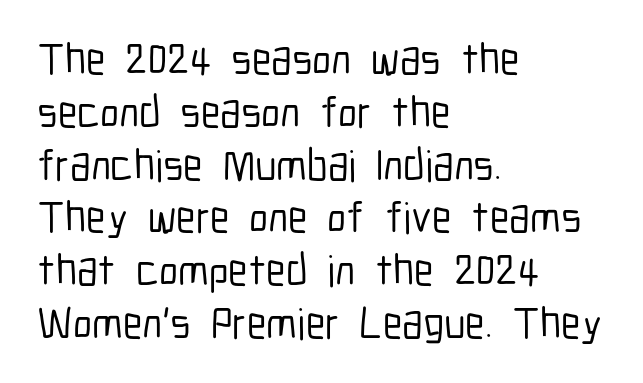
The image shows 44 px condensed sans-serif type, upright; set left-aligned, line spacing 1.2x, normal letter spacing, not underlined; low stroke contrast and a medium x-height.
